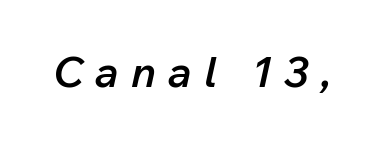
{"italic": "yes", "lean": "right", "slant_degrees": 12, "bold": "semi", "weight": "semibold", "width": "normal", "stroke_contrast": "low", "x_height": "medium", "monospaced": "no", "underline": "no", "letter_spacing": "wide", "letter_spacing_em": 0.28, "glyph_px": 43}
